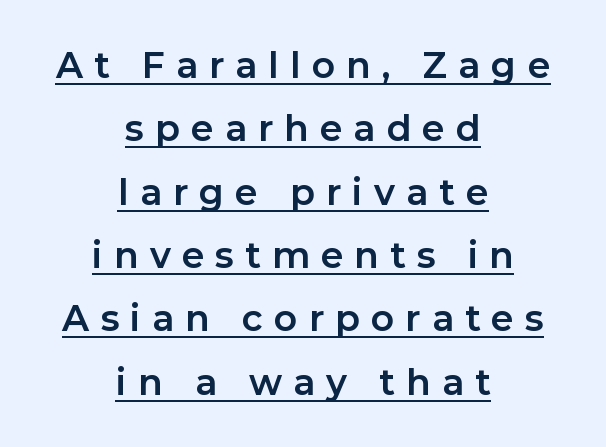
The image shows 36 px bold sans-serif type, upright; set centered, line spacing 1.76x, unusually wide letter spacing (+0.31 em), underlined; low stroke contrast and a medium x-height.
